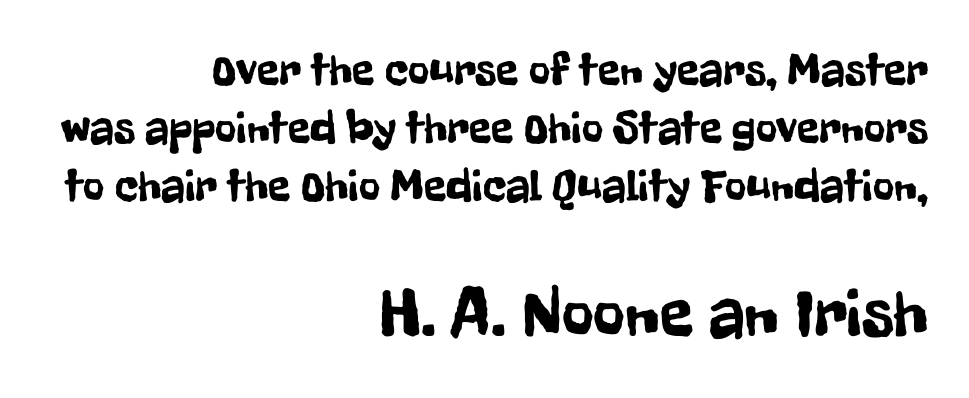
Q: Is the text italic (slanted)? A: No, it is upright.
Q: Is the typeface a serif or a sans-serif typeface? A: Sans-serif.
Q: Is the text underlined? A: No.
Q: How is the paragraph aligned? A: Right-aligned.
Q: Is the spacing between letters normal or unusually wide? A: Normal.
Q: Is the spacing between lines tight, normal or loose? A: Normal.
Q: Which block of text is set in a larger size, the first (top) or the second (bottom)? A: The second (bottom) one.
Q: Width (condensed, normal, or wide)? A: Condensed.
Q: Stroke contrast? A: Low.
Q: x-height? A: Medium.
Q: Monospaced? A: No.
